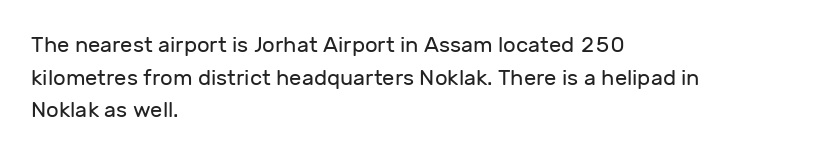
Q: Is the text bold? A: No.
Q: Is the text italic (slanted)? A: No, it is upright.
Q: Is the text underlined? A: No.
Q: How is the paragraph aligned? A: Left-aligned.
Q: Is the spacing between letters normal or unusually wide? A: Normal.
Q: Is the spacing between lines tight, normal or loose? A: Normal.
